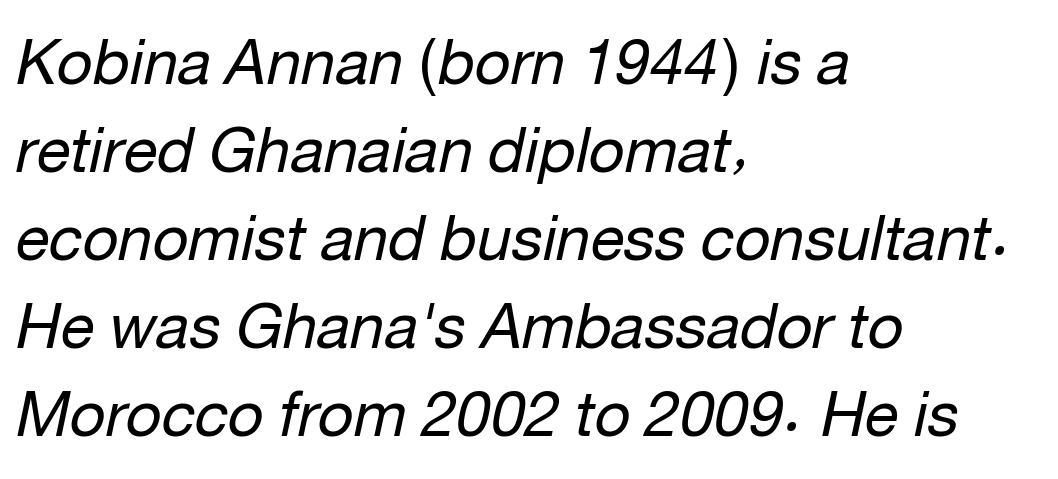
The image shows 62 px regular-weight type, italic (leaning right); set left-aligned, normal line spacing (1.42x), normal letter spacing, not underlined; low stroke contrast and a medium x-height.
